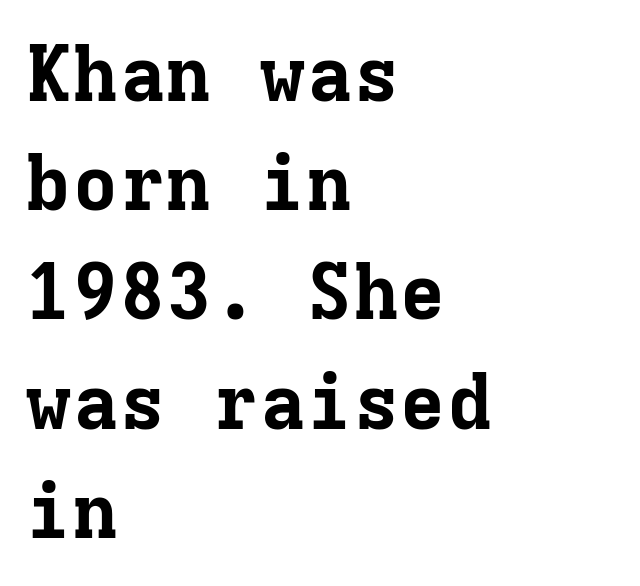
Q: Is the text bold? A: Yes.
Q: Is the text italic (slanted)? A: No, it is upright.
Q: Is the typeface a serif or a sans-serif typeface? A: Serif.
Q: Is the text underlined? A: No.
Q: How is the paragraph aligned? A: Left-aligned.
Q: Is the spacing between letters normal or unusually wide? A: Normal.
Q: Is the spacing between lines tight, normal or loose? A: Normal.
Q: Width (condensed, normal, or wide)? A: Normal.
Q: Stroke contrast? A: Low.
Q: x-height? A: Medium.
Q: Monospaced? A: Yes.
